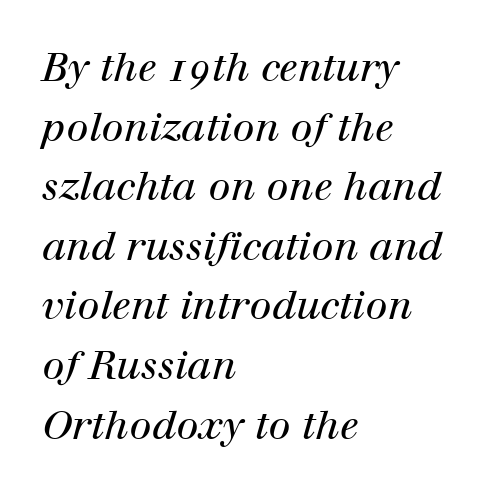
{"serif": "yes", "italic": "yes", "lean": "right", "slant_degrees": 12, "bold": "no", "weight": "regular", "width": "normal", "stroke_contrast": "high", "x_height": "medium", "monospaced": "no", "underline": "no", "align": "left", "line_spacing": "normal", "line_spacing_ratio": 1.49, "letter_spacing": "normal", "letter_spacing_em": 0.0, "glyph_px": 40}
